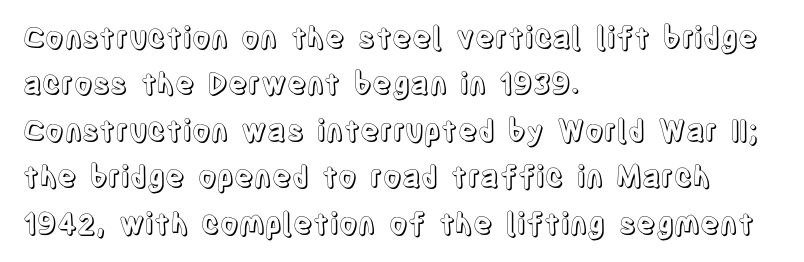
A classic flush-left, rag-right setting is used for this passage. Does the lettering tilt? It doesn't — this is upright. The face used here is proportionally spaced, like ordinary book or web type. How would I describe the line gaps? Plain and ordinary. Here the glyphs are tracked normally, forming tight word shapes. Nobody drew a line under any word here.
